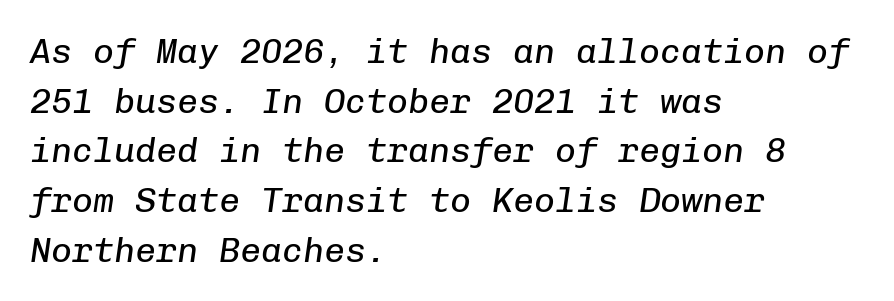
Q: Is the text bold? A: No.
Q: Is the text italic (slanted)? A: Yes, it leans right by about 8 degrees.
Q: Is the text underlined? A: No.
Q: How is the paragraph aligned? A: Left-aligned.
Q: Is the spacing between letters normal or unusually wide? A: Normal.
Q: Is the spacing between lines tight, normal or loose? A: Normal.
Q: Width (condensed, normal, or wide)? A: Normal.
Q: Stroke contrast? A: Low.
Q: x-height? A: Medium.
Q: Monospaced? A: Yes.
